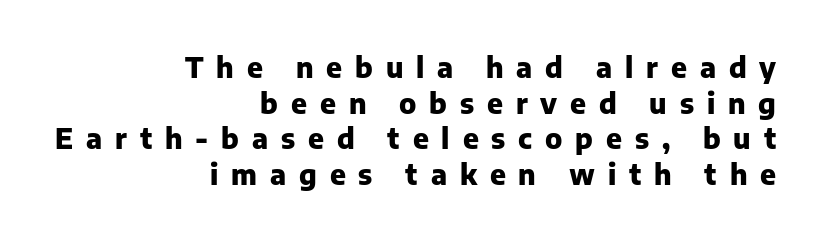
Q: Is the text bold? A: Yes.
Q: Is the text italic (slanted)? A: No, it is upright.
Q: Is the typeface a serif or a sans-serif typeface? A: Sans-serif.
Q: Is the text underlined? A: No.
Q: How is the paragraph aligned? A: Right-aligned.
Q: Is the spacing between letters normal or unusually wide? A: Unusually wide.
Q: Is the spacing between lines tight, normal or loose? A: Normal.
Q: Width (condensed, normal, or wide)? A: Normal.
Q: Stroke contrast? A: Low.
Q: x-height? A: Medium.
Q: Monospaced? A: No.
